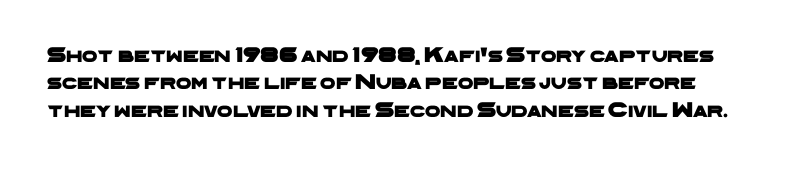
{"underline": "no", "line_spacing": "normal", "line_spacing_ratio": 1.25, "letter_spacing": "normal", "letter_spacing_em": 0.0, "glyph_px": 22}
